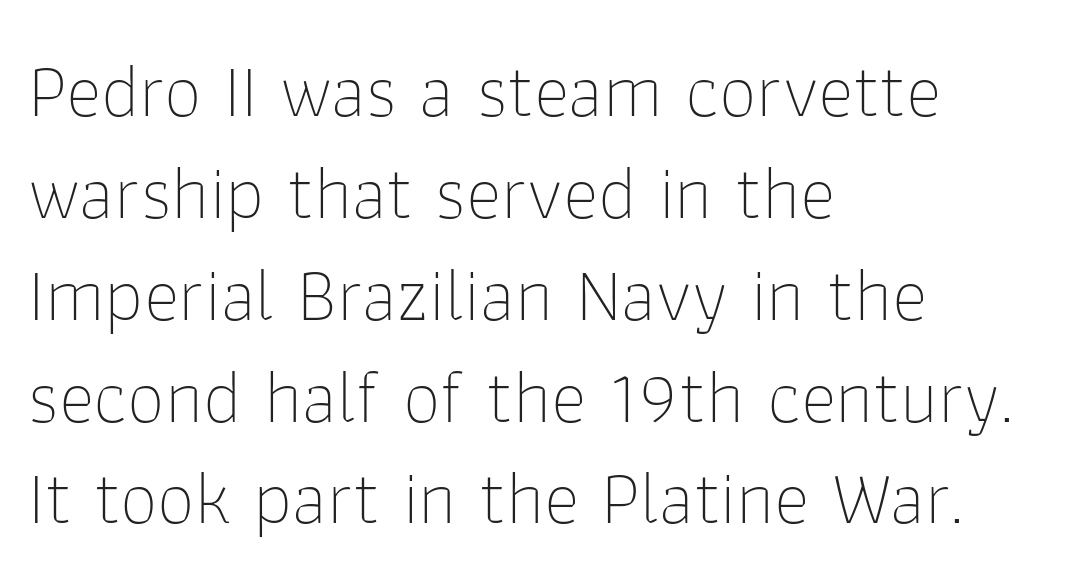
Every stem runs plumb, perpendicular to the baseline. The gaps between neighbouring characters are ordinary and unremarkable. These lines are rendered in a variable-pitch font. Regular leading.
